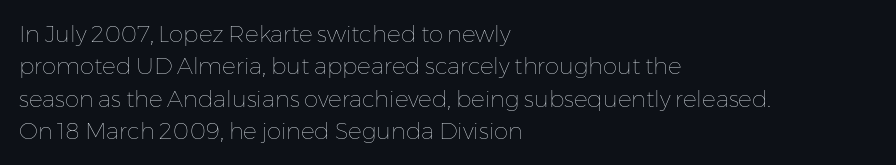
Q: Is the text bold? A: No.
Q: Is the text italic (slanted)? A: No, it is upright.
Q: Is the text underlined? A: No.
Q: How is the paragraph aligned? A: Left-aligned.
Q: Is the spacing between letters normal or unusually wide? A: Normal.
Q: Is the spacing between lines tight, normal or loose? A: Normal.
